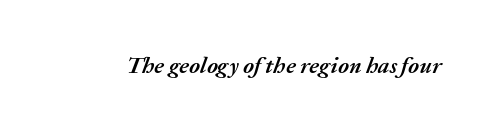
{"italic": "yes", "lean": "right", "slant_degrees": 20, "bold": "yes", "underline": "no", "letter_spacing": "normal", "letter_spacing_em": 0.0, "glyph_px": 23}
